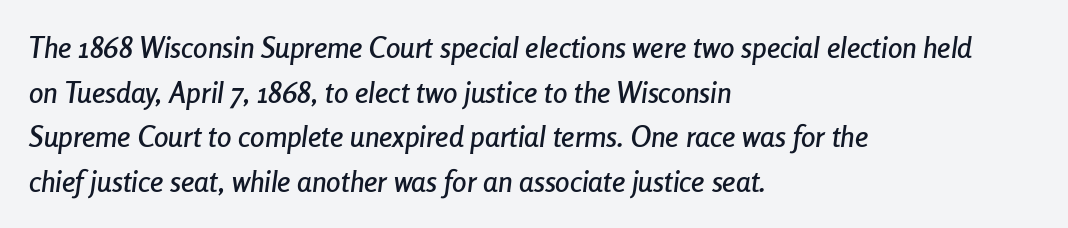
{"italic": "yes", "lean": "right", "slant_degrees": 8, "width": "condensed", "stroke_contrast": "low", "x_height": "medium", "monospaced": "no", "underline": "no", "align": "left", "line_spacing": "normal", "line_spacing_ratio": 1.54, "letter_spacing": "normal", "letter_spacing_em": 0.0, "glyph_px": 29}
